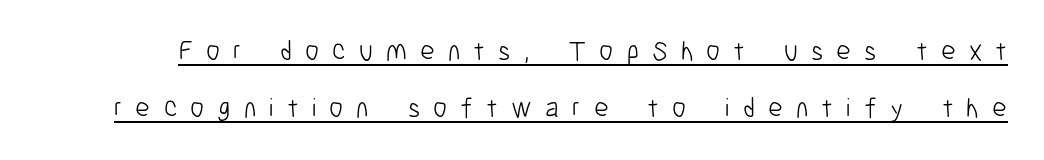
{"serif": "no", "italic": "no", "bold": "no", "weight": "light", "width": "condensed", "stroke_contrast": "low", "x_height": "medium", "monospaced": "no", "underline": "yes", "line_spacing": "loose", "line_spacing_ratio": 2.03, "letter_spacing": "wide", "letter_spacing_em": 0.47, "glyph_px": 28}
